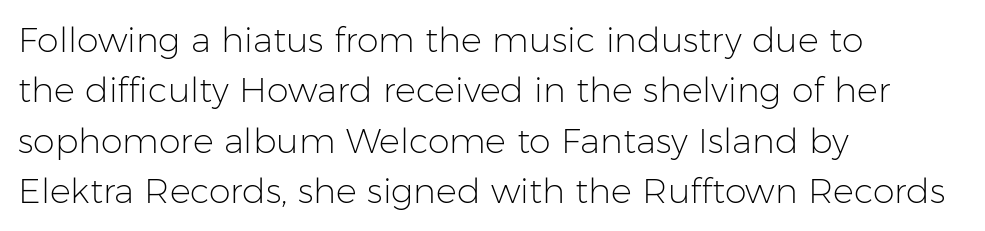
The image shows 35 px light sans-serif type, upright; set left-aligned, normal line spacing (1.44x), normal letter spacing, not underlined; low stroke contrast and a medium x-height.
